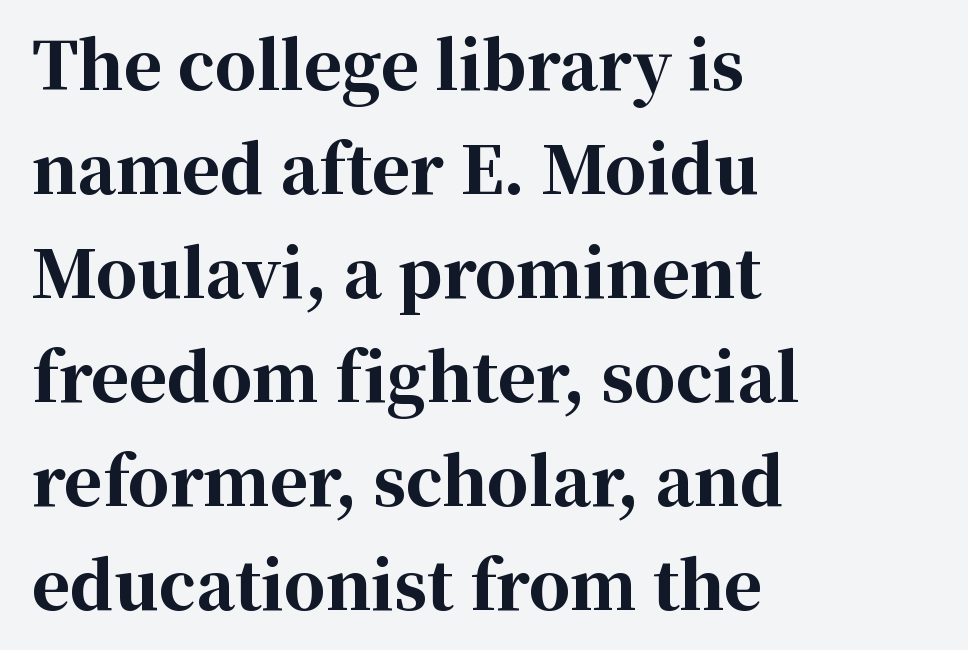
Look at the bottom of the vertical strokes: they flare into serifs here. Notice how descenders clear the ascenders below comfortably — that's standard leading. This sample uses an upright cut, with every glyph sitting square on the baseline. Notice how thick the strokes are: this is what a full bold looks like. Horizontal alignment here is leftward, the default for most running prose.
